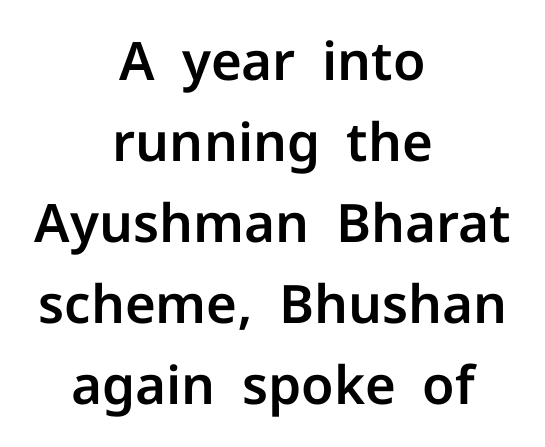
The image shows 53 px sans-serif type, upright; set centered, normal line spacing (1.53x), normal letter spacing, not underlined; low stroke contrast and a medium x-height.
